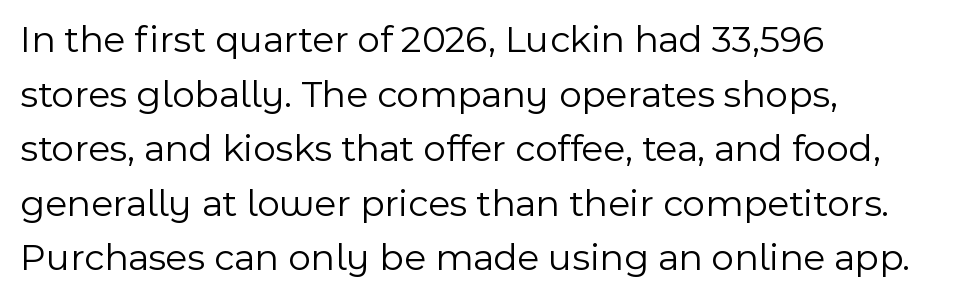
Q: Is the text bold? A: No.
Q: Is the text italic (slanted)? A: No, it is upright.
Q: Is the typeface a serif or a sans-serif typeface? A: Sans-serif.
Q: Is the text underlined? A: No.
Q: How is the paragraph aligned? A: Left-aligned.
Q: Is the spacing between letters normal or unusually wide? A: Normal.
Q: Is the spacing between lines tight, normal or loose? A: Normal.
Q: Width (condensed, normal, or wide)? A: Normal.
Q: x-height? A: Medium.
Q: Monospaced? A: No.
